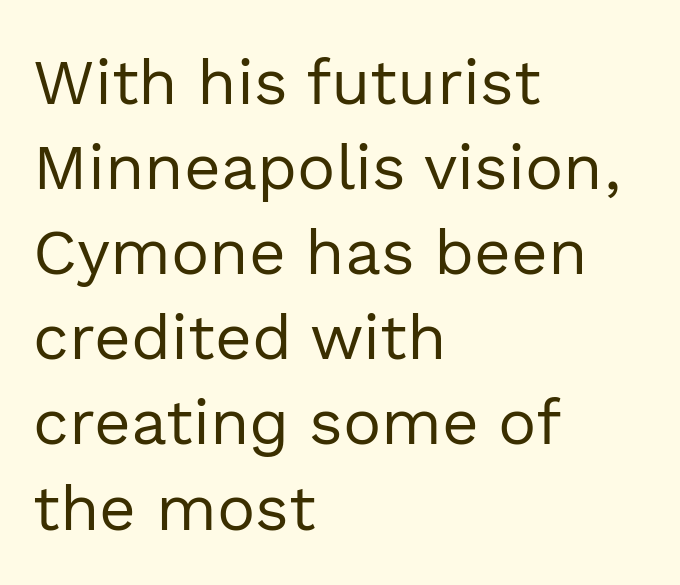
The specimen omits any rule beneath the text block's lines. Visually the block forms a straight wall on the left and a jagged coastline on the right. Italic? Not at all — the glyphs are vertical. Caption: face not bold, strokes unweighted. No extra tracking has been applied to these lines.
